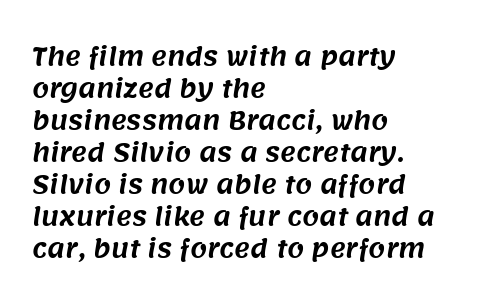
The image shows 24 px text type; set left-aligned, normal line spacing (1.33x), normal letter spacing, not underlined.
